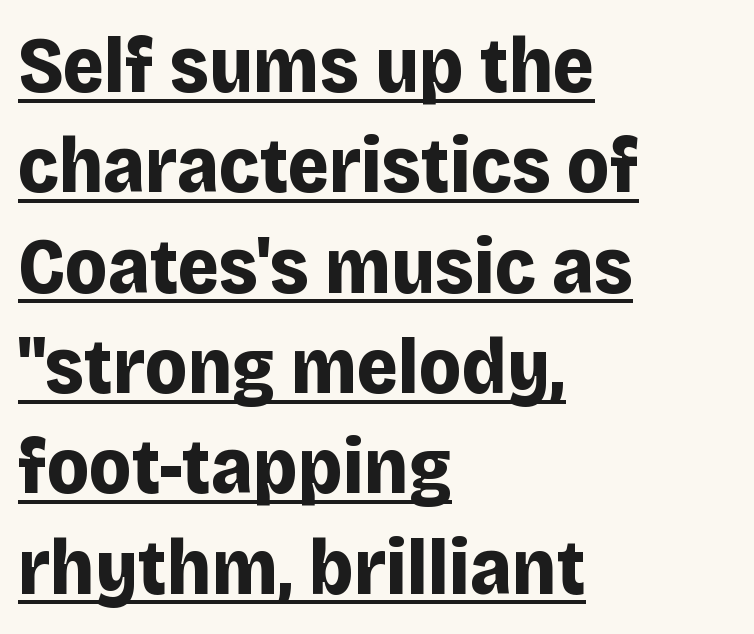
Q: Is the text bold? A: Yes.
Q: Is the text italic (slanted)? A: No, it is upright.
Q: Is the typeface a serif or a sans-serif typeface? A: Sans-serif.
Q: Is the text underlined? A: Yes.
Q: How is the paragraph aligned? A: Left-aligned.
Q: Is the spacing between letters normal or unusually wide? A: Normal.
Q: Is the spacing between lines tight, normal or loose? A: Normal.
Q: Width (condensed, normal, or wide)? A: Normal.
Q: Stroke contrast? A: Low.
Q: x-height? A: Large.
Q: Monospaced? A: No.
